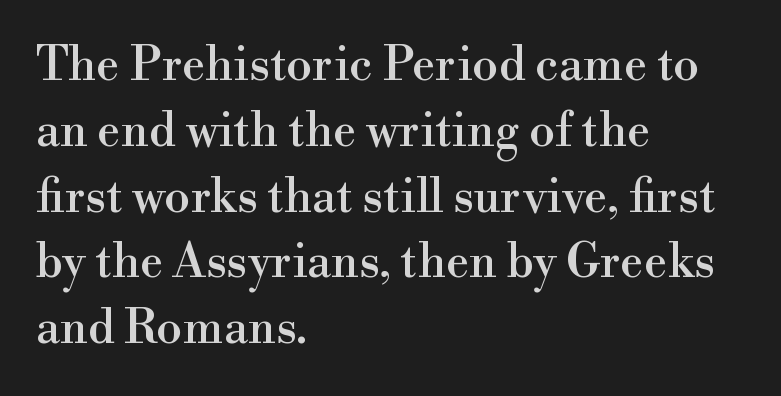
The image shows 47 px serif type, upright; set left-aligned, normal line spacing (1.4x), normal letter spacing, not underlined; a small x-height.
